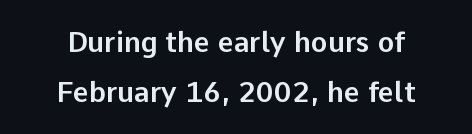
The image shows 28 px sans-serif type, upright; set line spacing 1.77x, normal letter spacing, not underlined; low stroke contrast and a medium x-height.
